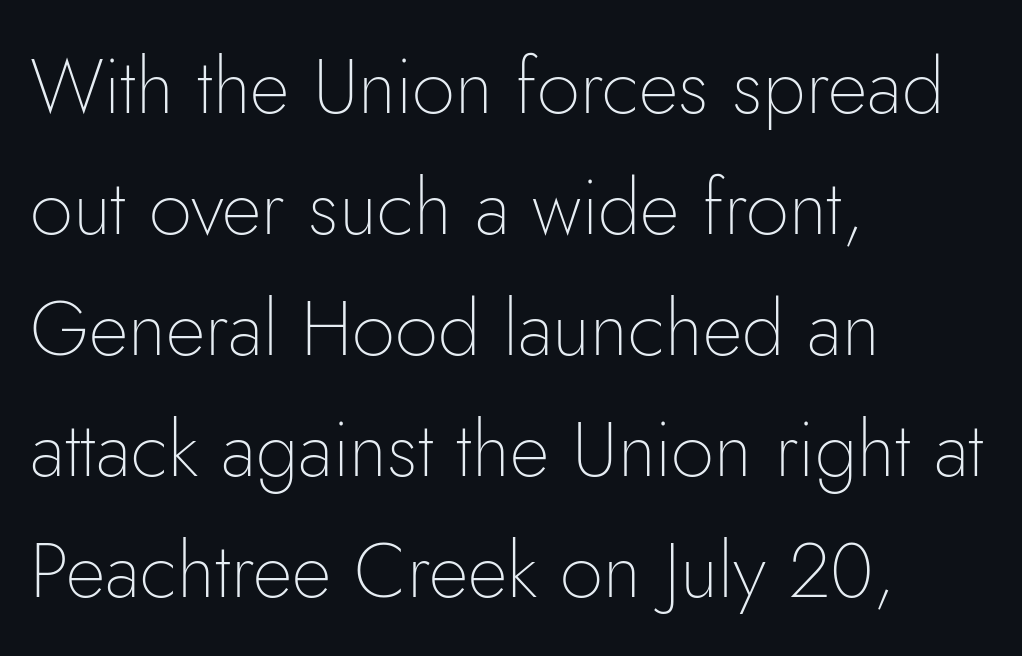
Q: Is the text bold? A: No.
Q: Is the text italic (slanted)? A: No, it is upright.
Q: Is the typeface a serif or a sans-serif typeface? A: Sans-serif.
Q: Is the text underlined? A: No.
Q: How is the paragraph aligned? A: Left-aligned.
Q: Is the spacing between letters normal or unusually wide? A: Normal.
Q: Is the spacing between lines tight, normal or loose? A: Normal.
Q: Width (condensed, normal, or wide)? A: Normal.
Q: Stroke contrast? A: Low.
Q: x-height? A: Small.
Q: Monospaced? A: No.
